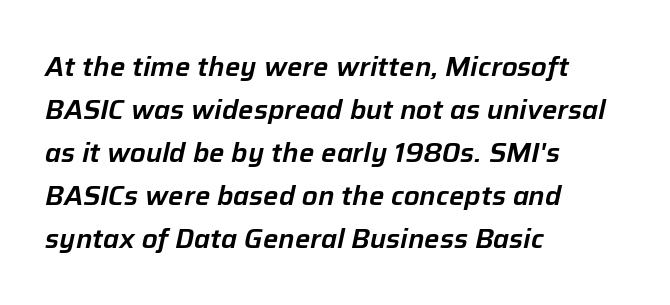
Q: Is the text italic (slanted)? A: Yes, it leans right by about 12 degrees.
Q: Is the text underlined? A: No.
Q: How is the paragraph aligned? A: Left-aligned.
Q: Is the spacing between letters normal or unusually wide? A: Normal.
Q: Is the spacing between lines tight, normal or loose? A: Normal.
